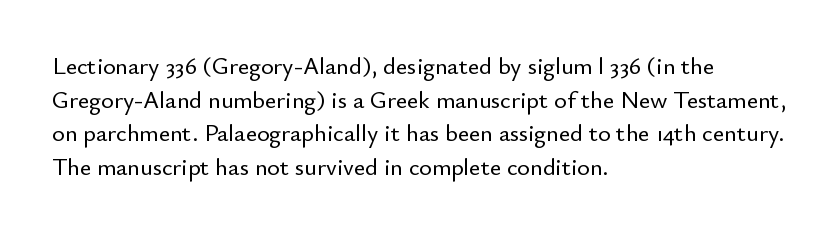
Q: Is the text italic (slanted)? A: No, it is upright.
Q: Is the text underlined? A: No.
Q: How is the paragraph aligned? A: Left-aligned.
Q: Is the spacing between letters normal or unusually wide? A: Normal.
Q: Is the spacing between lines tight, normal or loose? A: Normal.
